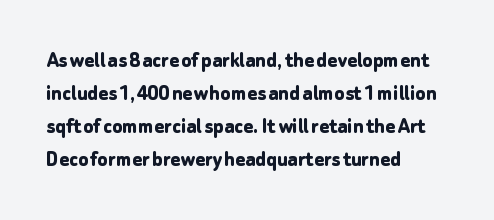
This sample keeps an unexceptional amount of space between lines. Strokes here are thick enough to call this a true bold. A student would call this left alignment; a typographer would say flush left, rag right. You can tell it's not italic because the verticals are truly vertical.
